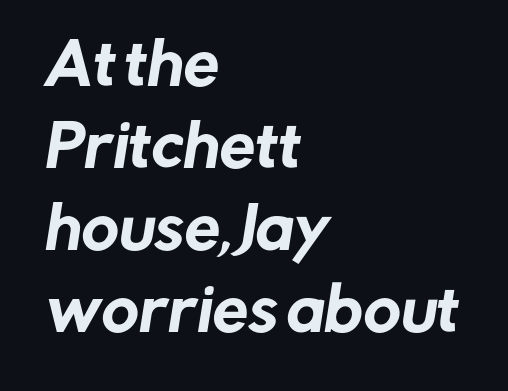
The image shows 57 px sans-serif type; set left-aligned, normal line spacing (1.44x), normal letter spacing, not underlined; low stroke contrast and a medium x-height.
